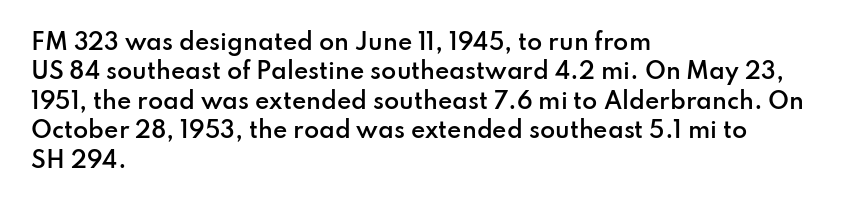
The image shows 22 px text type, upright; set left-aligned, normal line spacing (1.34x), normal letter spacing, not underlined.
